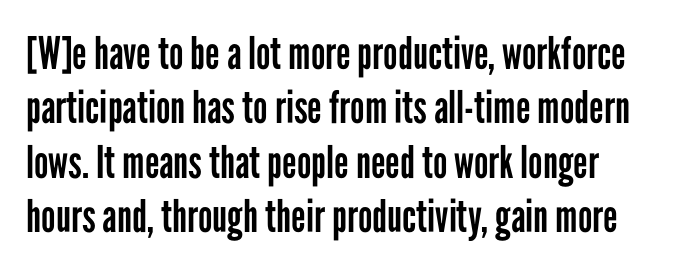
Q: Is the text bold? A: No.
Q: Is the text italic (slanted)? A: No, it is upright.
Q: Is the typeface a serif or a sans-serif typeface? A: Sans-serif.
Q: Is the text underlined? A: No.
Q: Is the spacing between letters normal or unusually wide? A: Normal.
Q: Width (condensed, normal, or wide)? A: Condensed.
Q: Stroke contrast? A: Low.
Q: x-height? A: Medium.
Q: Monospaced? A: No.
